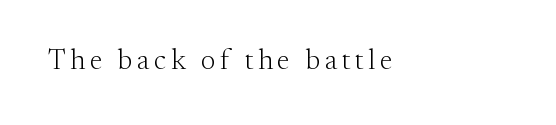
Vertical strokes here are truly vertical. Words float on clear page, feet unadorned. The setting favours the left margin, as ordinary paragraphs usually do. Is this a fixed-width face? No — the glyphs have proportional, varying widths.
